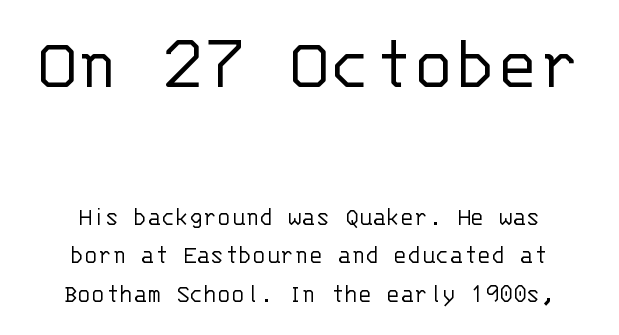
The image shows 78 px light sans-serif type, upright, monospaced; set centered, normal line spacing (1.49x), normal letter spacing, not underlined; the first (top) block is 3.0x larger; low stroke contrast and a large x-height.
